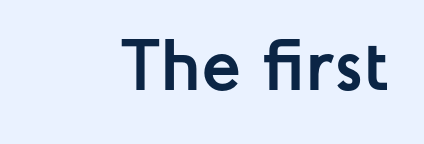
Every letter is thick-stroked: bold, no question. Plain, unruled lines of type. You can tell from the bare stems that sans-serif type was used. Is there any slant? The stems are plumb.
